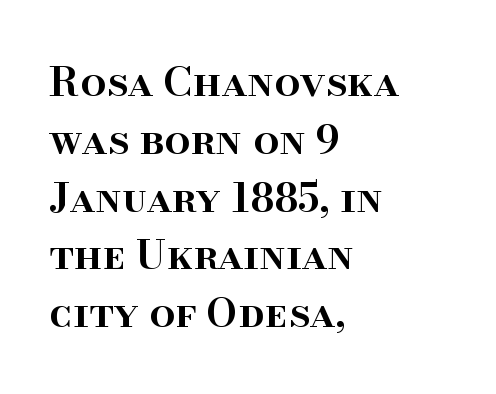
Q: Is the text bold? A: Semi-bold.
Q: Is the text italic (slanted)? A: No, it is upright.
Q: Is the typeface a serif or a sans-serif typeface? A: Serif.
Q: Is the text underlined? A: No.
Q: How is the paragraph aligned? A: Left-aligned.
Q: Is the spacing between letters normal or unusually wide? A: Normal.
Q: Is the spacing between lines tight, normal or loose? A: Normal.
Q: Width (condensed, normal, or wide)? A: Normal.
Q: Stroke contrast? A: High.
Q: x-height? A: Small.
Q: Monospaced? A: No.
